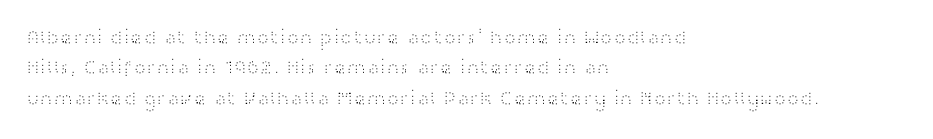
Q: Is the text bold? A: No.
Q: Is the text italic (slanted)? A: No, it is upright.
Q: Is the text underlined? A: No.
Q: How is the paragraph aligned? A: Left-aligned.
Q: Is the spacing between letters normal or unusually wide? A: Normal.
Q: Is the spacing between lines tight, normal or loose? A: Normal.
